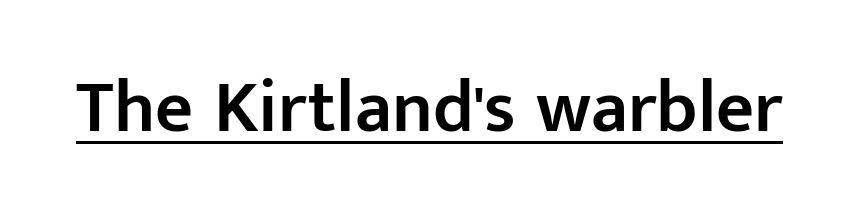
The horizontal fit of the characters is conventional and even. A sans-serif font was chosen for this passage. Does the lettering tilt? It doesn't — this is upright. These characters rest on top of a visible drawn line.
